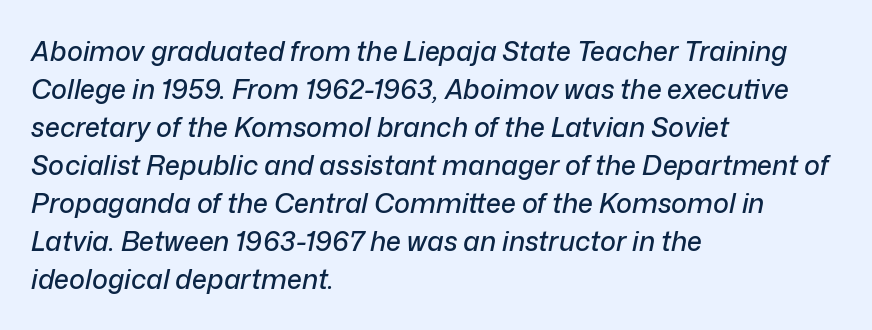
Q: Is the text italic (slanted)? A: Yes, it leans right by about 12 degrees.
Q: Is the text underlined? A: No.
Q: How is the paragraph aligned? A: Left-aligned.
Q: Is the spacing between letters normal or unusually wide? A: Normal.
Q: Is the spacing between lines tight, normal or loose? A: Normal.
